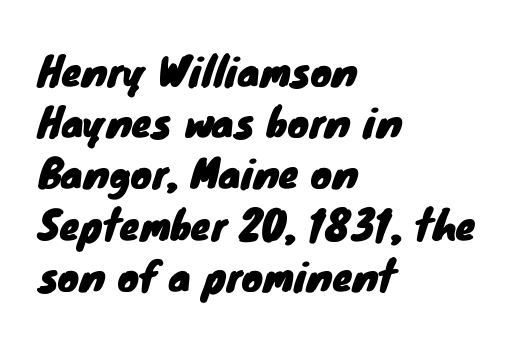
Q: Is the typeface a serif or a sans-serif typeface? A: Sans-serif.
Q: Is the text underlined? A: No.
Q: How is the paragraph aligned? A: Left-aligned.
Q: Is the spacing between letters normal or unusually wide? A: Normal.
Q: Is the spacing between lines tight, normal or loose? A: Normal.
Q: Width (condensed, normal, or wide)? A: Normal.
Q: Stroke contrast? A: Low.
Q: x-height? A: Small.
Q: Monospaced? A: No.
